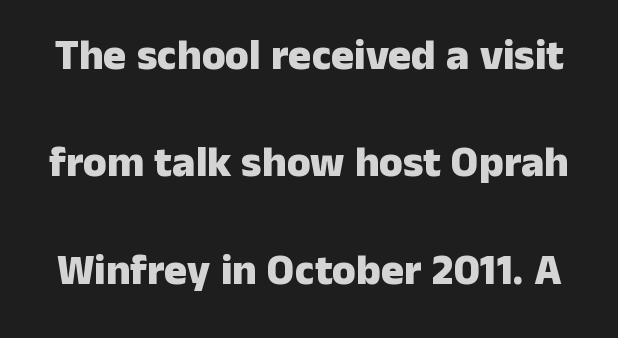
The image shows 43 px heavy sans-serif type, upright; set loose line spacing (2.5x), normal letter spacing, not underlined; low stroke contrast and a medium x-height.
